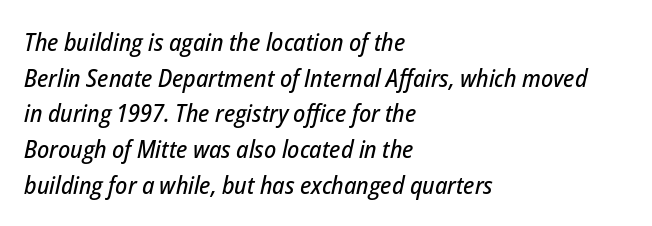
Leading matches the norm, producing a regular column. Horizontally, the lines are justified to the leading edge only. The baseline area is clear. Students, note that the glyphs here touch the page at normal intervals.
